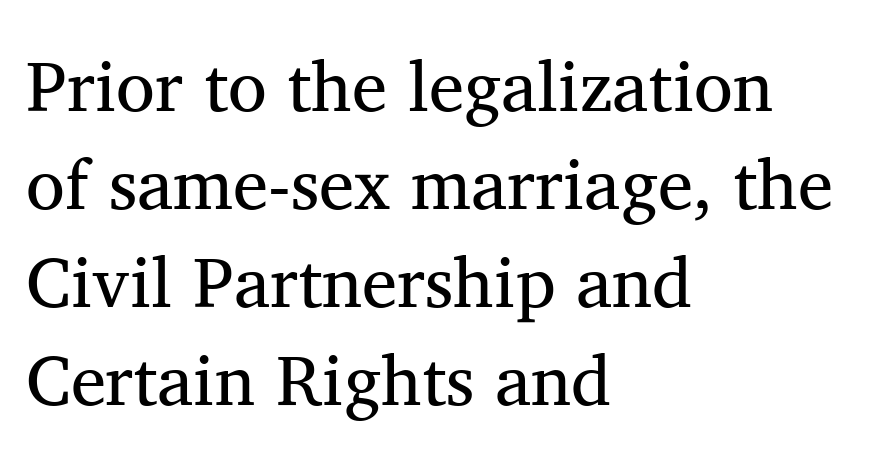
{"serif": "yes", "italic": "no", "bold": "no", "weight": "regular", "width": "normal", "stroke_contrast": "medium", "x_height": "medium", "monospaced": "no", "underline": "no", "align": "left", "line_spacing": "normal", "line_spacing_ratio": 1.38, "letter_spacing": "normal", "letter_spacing_em": 0.0, "glyph_px": 71}
